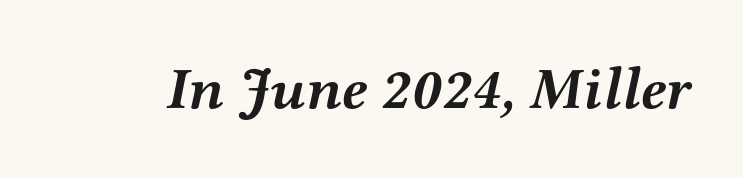
{"serif": "yes", "italic": "yes", "lean": "right", "slant_degrees": 12, "bold": "yes", "weight": "semibold", "width": "wide", "stroke_contrast": "medium", "x_height": "medium", "monospaced": "no", "underline": "no", "letter_spacing": "normal", "letter_spacing_em": 0.0, "glyph_px": 59}
